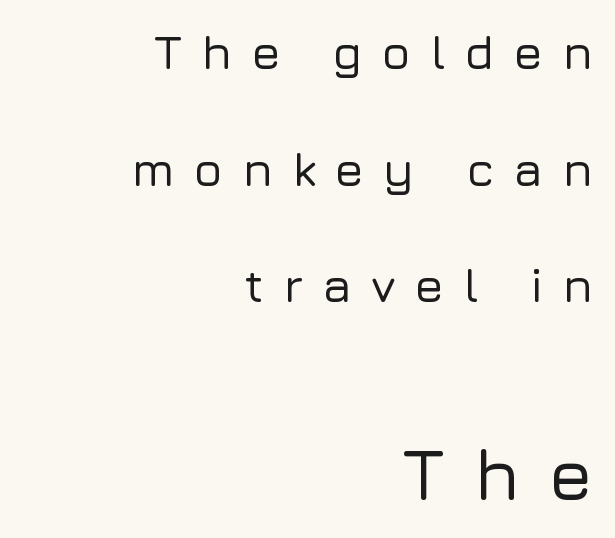
The image shows 72 px sans-serif type, upright; set right-aligned, loose line spacing (2.43x), unusually wide letter spacing (+0.39 em), not underlined; the second (bottom) block is 1.5x larger; low stroke contrast and a medium x-height.
